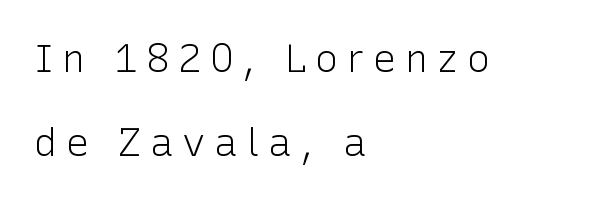
In terms of posture, this sample is upright. The font sits on the lighter half of the weight spectrum, regular included. Spacing between characters has been opened up far beyond the box default. Character widths vary here, with narrow letters taking less room than wide ones. The font family rendered here belongs to the sans-serif group.
